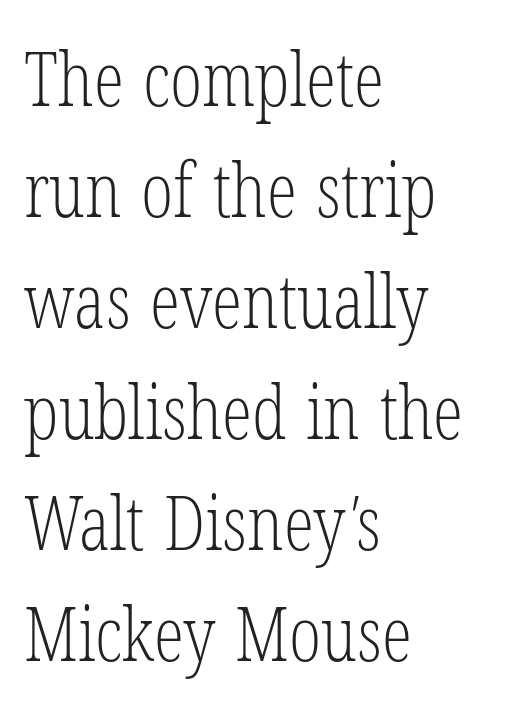
Q: Is the text bold? A: No.
Q: Is the typeface a serif or a sans-serif typeface? A: Serif.
Q: Is the text underlined? A: No.
Q: How is the paragraph aligned? A: Left-aligned.
Q: Is the spacing between letters normal or unusually wide? A: Normal.
Q: Is the spacing between lines tight, normal or loose? A: Normal.
Q: Width (condensed, normal, or wide)? A: Condensed.
Q: Stroke contrast? A: Low.
Q: x-height? A: Medium.
Q: Monospaced? A: No.
